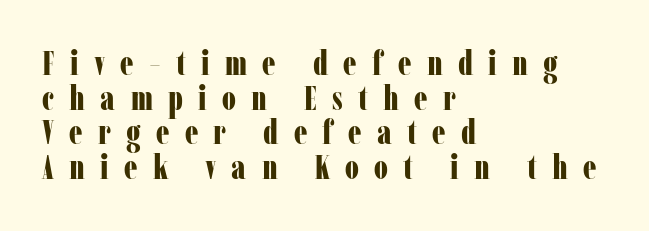
The image shows 34 px bold, condensed serif type, upright; set left-aligned, tight line spacing (1.02x), unusually wide letter spacing (+0.45 em), not underlined; low stroke contrast and a medium x-height.
